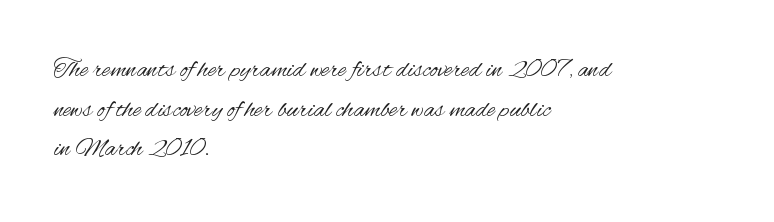
The image shows 26 px text type; set left-aligned, normal line spacing (1.52x), normal letter spacing, not underlined.
